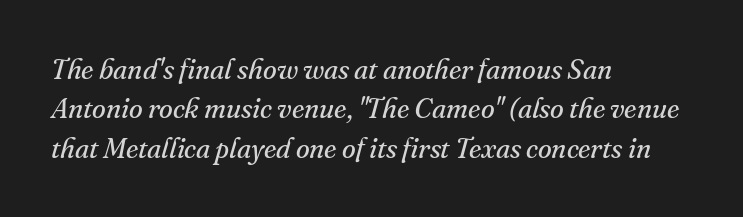
{"serif": "yes", "italic": "yes", "lean": "right", "slant_degrees": 16, "bold": "no", "weight": "regular", "width": "normal", "stroke_contrast": "medium", "x_height": "small", "monospaced": "no", "underline": "no", "align": "left", "line_spacing": "normal", "line_spacing_ratio": 1.41, "letter_spacing": "normal", "letter_spacing_em": 0.0, "glyph_px": 28}
